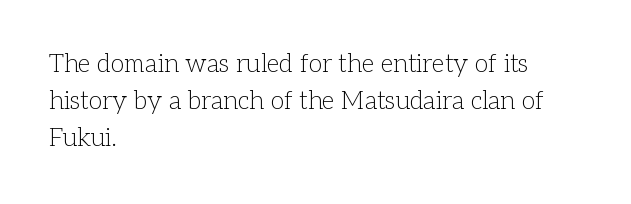
Each new line begins a customary step beneath the previous one. In CSS terms this would be text-align: left. Every character sits straight up, as roman type does. Inter-character spacing is left at the font's built-in metrics.
